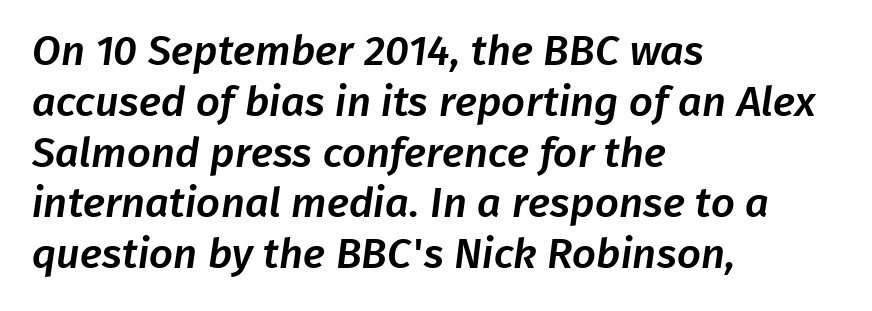
{"serif": "no", "width": "normal", "stroke_contrast": "low", "x_height": "medium", "monospaced": "no", "underline": "no", "align": "left", "line_spacing_ratio": 1.21, "letter_spacing": "normal", "letter_spacing_em": 0.0, "glyph_px": 42}
